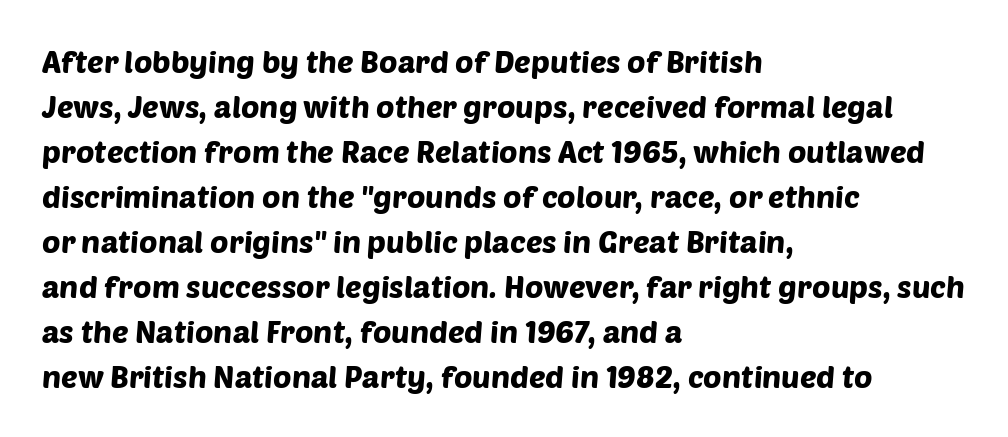
The image shows 31 px sans-serif type; set left-aligned, normal line spacing (1.45x), normal letter spacing, not underlined; low stroke contrast and a large x-height.
